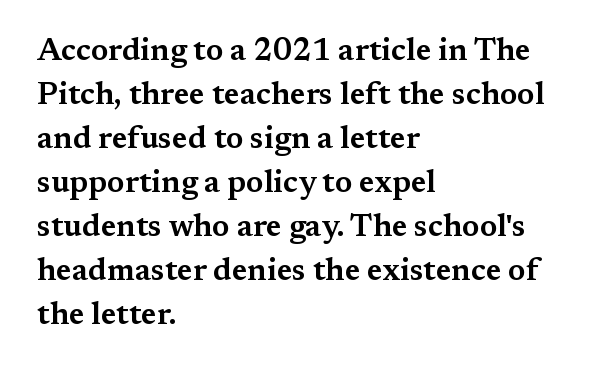
Q: Is the text italic (slanted)? A: No, it is upright.
Q: Is the typeface a serif or a sans-serif typeface? A: Serif.
Q: Is the text underlined? A: No.
Q: How is the paragraph aligned? A: Left-aligned.
Q: Is the spacing between letters normal or unusually wide? A: Normal.
Q: Is the spacing between lines tight, normal or loose? A: Normal.
Q: Width (condensed, normal, or wide)? A: Wide.
Q: Stroke contrast? A: Medium.
Q: x-height? A: Medium.
Q: Monospaced? A: No.
